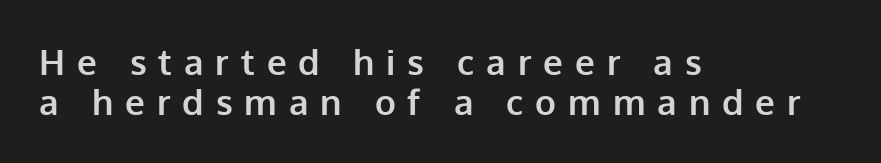
Summary of vertical rhythm: compact, with narrow interline spacing. Weight: bold. Does the lettering tilt? It doesn't — this is upright. The face used here is proportionally spaced, like ordinary book or web type. This rendering features lettering with no underline.
